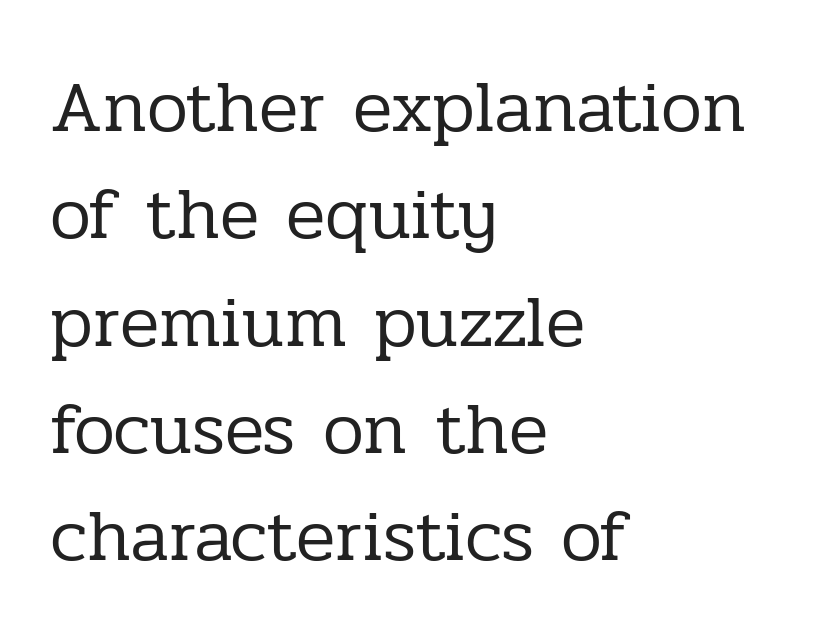
Q: Is the text bold? A: No.
Q: Is the text italic (slanted)? A: No, it is upright.
Q: Is the typeface a serif or a sans-serif typeface? A: Serif.
Q: Is the text underlined? A: No.
Q: How is the paragraph aligned? A: Left-aligned.
Q: Is the spacing between letters normal or unusually wide? A: Normal.
Q: Is the spacing between lines tight, normal or loose? A: Normal.
Q: Width (condensed, normal, or wide)? A: Normal.
Q: Stroke contrast? A: Low.
Q: x-height? A: Medium.
Q: Monospaced? A: No.
